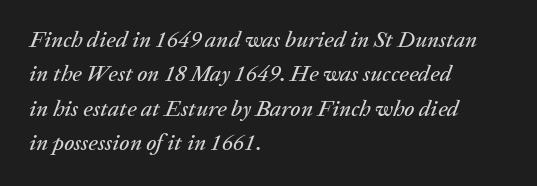
{"italic": "yes", "lean": "right", "slant_degrees": 20, "underline": "no", "align": "left", "line_spacing": "normal", "line_spacing_ratio": 1.5, "letter_spacing": "normal", "letter_spacing_em": 0.0, "glyph_px": 23}
